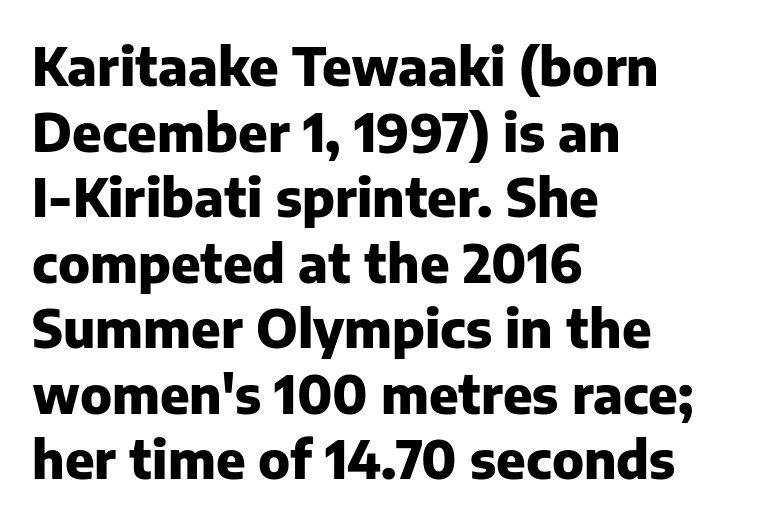
{"serif": "no", "italic": "no", "bold": "yes", "weight": "heavy", "width": "normal", "stroke_contrast": "low", "x_height": "medium", "monospaced": "no", "underline": "no", "align": "left", "line_spacing": "normal", "line_spacing_ratio": 1.26, "letter_spacing": "normal", "letter_spacing_em": 0.0, "glyph_px": 52}
